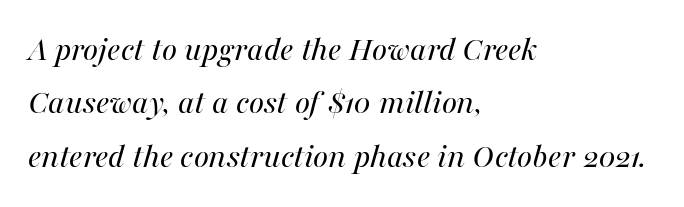
The image shows 36 px regular-weight type, italic (leaning right); set left-aligned, normal line spacing (1.48x), normal letter spacing, not underlined; medium stroke contrast and a medium x-height.
